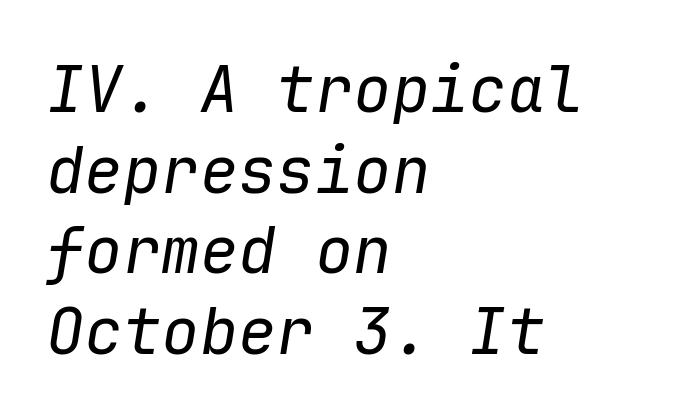
The paragraph shown leans on its left margin. Stem width sits at or under what a default text font uses. Spacing between characters is what you'd get straight out of the box. This sample has the even, mechanical cadence of fixed-width lettering. Looking at the ascenders, they clearly lean. Leading: standard.
